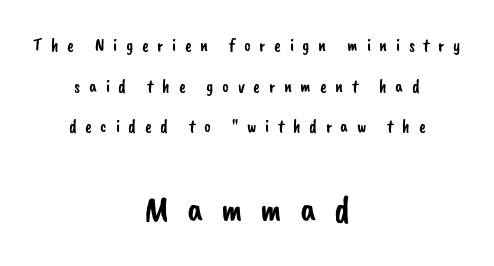
Q: Is the typeface a serif or a sans-serif typeface? A: Sans-serif.
Q: Is the text underlined? A: No.
Q: How is the paragraph aligned? A: Centered.
Q: Is the spacing between letters normal or unusually wide? A: Unusually wide.
Q: Is the spacing between lines tight, normal or loose? A: Loose.
Q: Which block of text is set in a larger size, the first (top) or the second (bottom)? A: The second (bottom) one.
Q: Width (condensed, normal, or wide)? A: Normal.
Q: Stroke contrast? A: Low.
Q: x-height? A: Small.
Q: Monospaced? A: No.
